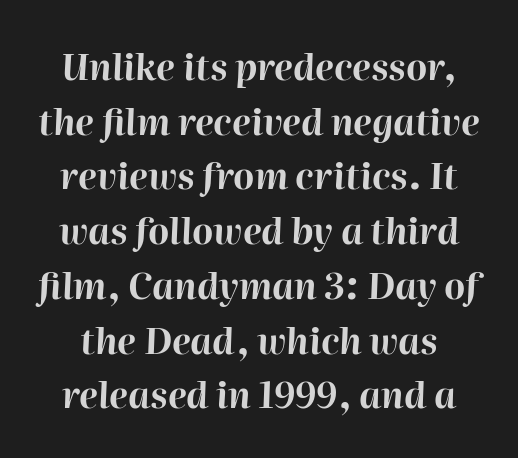
These lines are rendered in a variable-pitch font. Is the letter spacing exaggerated? No — it looks like the ordinary default. Underline: absent. The leading is moderate, giving the passage an even texture. A typesetter would mark this as italic. Weight: bold.
